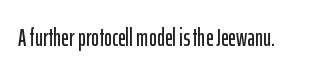
{"italic": "no", "underline": "no", "letter_spacing": "normal", "letter_spacing_em": 0.0, "glyph_px": 24}
